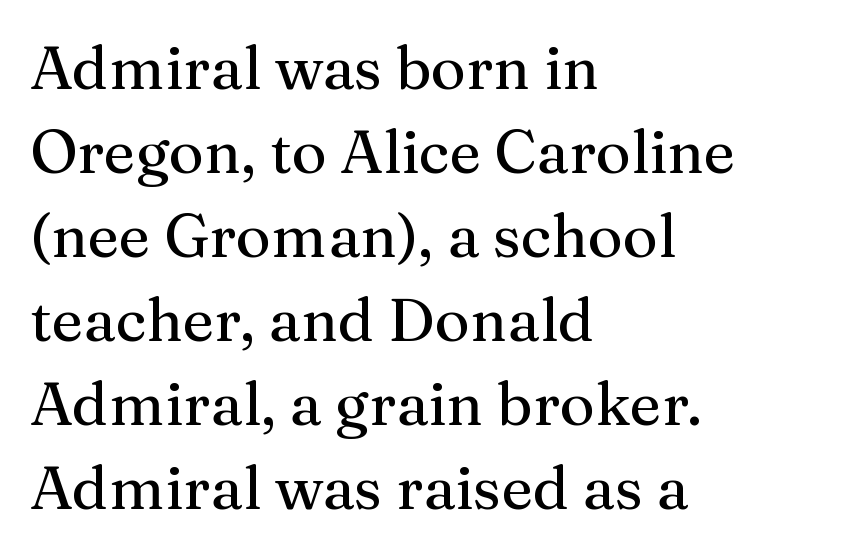
Yep, those are serifs on the letters. Unmarked baselines from the first word to the last. Is there any slant? The stems are plumb. The gaps between neighbouring characters are ordinary and unremarkable. Regular leading.
